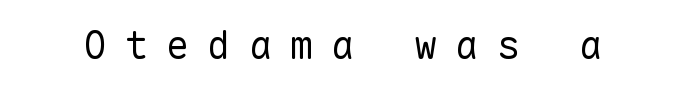
Q: Is the text bold? A: No.
Q: Is the text italic (slanted)? A: No, it is upright.
Q: Is the typeface a serif or a sans-serif typeface? A: Sans-serif.
Q: Is the text underlined? A: No.
Q: Is the spacing between letters normal or unusually wide? A: Unusually wide.
Q: Width (condensed, normal, or wide)? A: Normal.
Q: Stroke contrast? A: Low.
Q: x-height? A: Medium.
Q: Monospaced? A: Yes.
